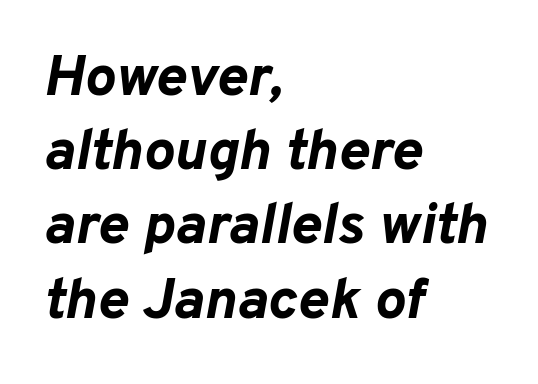
Slanted lettering throughout. Set as a true bold cut, around the 700 mark. Tracking value appears to be zero — textbook default spacing. Anything drawn beneath the words? Only blank space. Each letter keeps its own natural width here, so spacing adapts to shape.
